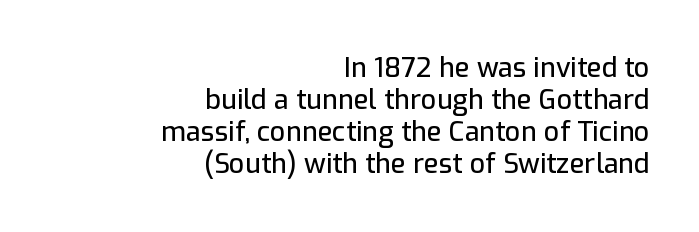
{"italic": "no", "underline": "no", "align": "right", "line_spacing_ratio": 1.19, "letter_spacing": "normal", "letter_spacing_em": 0.0, "glyph_px": 27}
